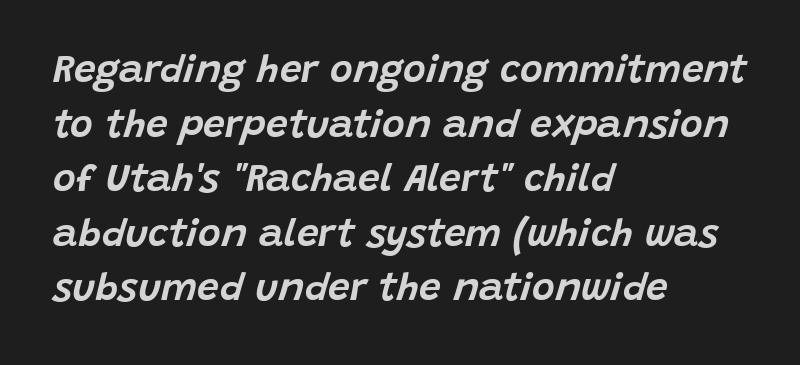
The image shows 39 px text type, italic (leaning right); set left-aligned, normal line spacing (1.4x), normal letter spacing, not underlined; low stroke contrast and a large x-height.
